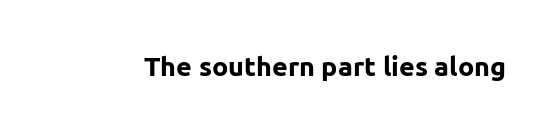
What stands out about the letter spacing? Nothing — it is the standard amount. No italicization has been applied; the sample stays upright. The gap between lines stays unmarked. Thick stems and heavy bowls — unmistakably bold.
